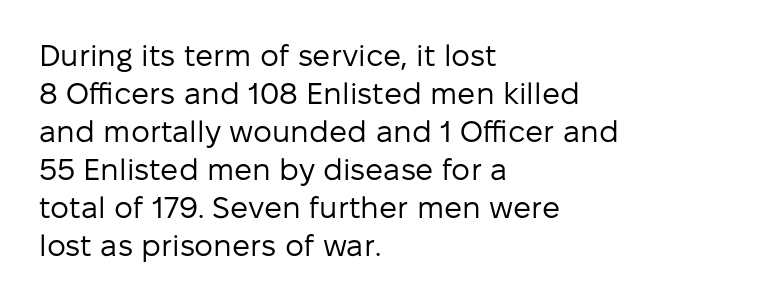
Stems and bowls with no extra thickness — not bold. You could call the tracking neutral — neither tight nor loose. Is this a fixed-width face? No — the glyphs have proportional, varying widths. The font family rendered here belongs to the sans-serif group.
